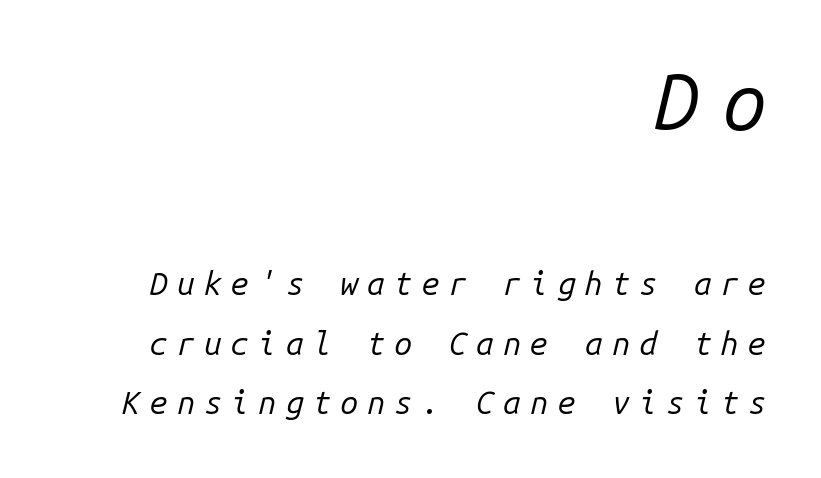
Q: Is the text bold? A: No.
Q: Is the text italic (slanted)? A: Yes, it leans right by about 14 degrees.
Q: Is the text underlined? A: No.
Q: How is the paragraph aligned? A: Right-aligned.
Q: Is the spacing between letters normal or unusually wide? A: Unusually wide.
Q: Which block of text is set in a larger size, the first (top) or the second (bottom)? A: The first (top) one.
Q: Width (condensed, normal, or wide)? A: Normal.
Q: Stroke contrast? A: Low.
Q: x-height? A: Medium.
Q: Monospaced? A: Yes.
